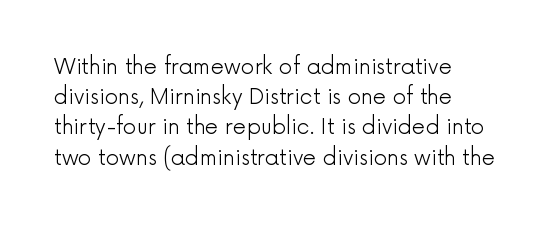
{"italic": "no", "bold": "no", "underline": "no", "align": "left", "line_spacing": "normal", "line_spacing_ratio": 1.44, "letter_spacing": "normal", "letter_spacing_em": 0.0, "glyph_px": 21}
